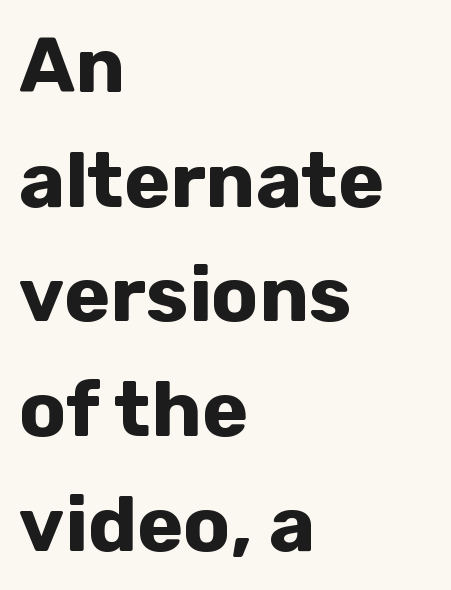
The image shows 78 px bold sans-serif type, upright; set left-aligned, normal line spacing (1.47x), normal letter spacing, not underlined; low stroke contrast and a medium x-height.
